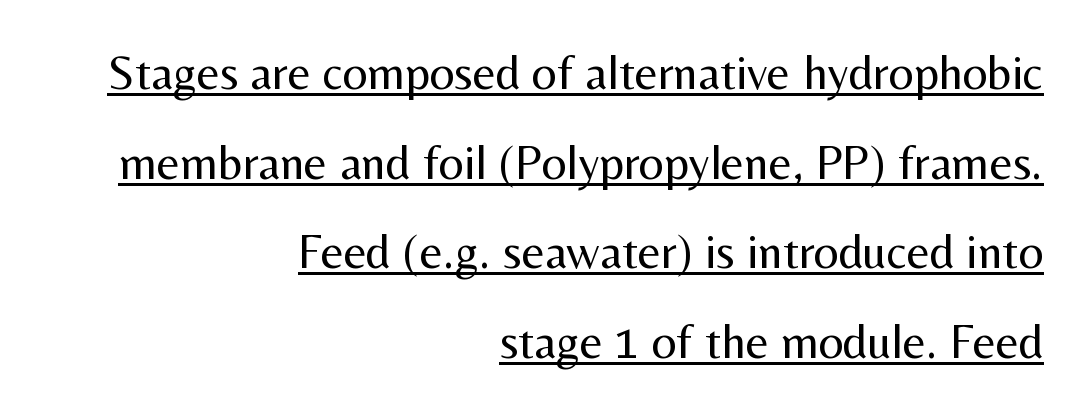
{"serif": "no", "italic": "no", "bold": "no", "weight": "regular", "width": "normal", "stroke_contrast": "medium", "x_height": "medium", "monospaced": "no", "underline": "yes", "align": "right", "line_spacing_ratio": 1.83, "letter_spacing": "normal", "letter_spacing_em": 0.0, "glyph_px": 49}
